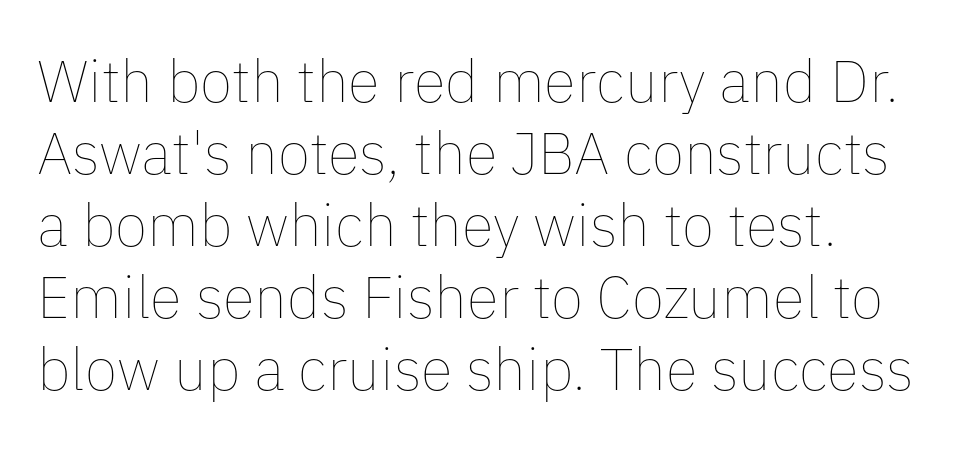
Q: Is the text bold? A: No.
Q: Is the text italic (slanted)? A: No, it is upright.
Q: Is the text underlined? A: No.
Q: Is the spacing between letters normal or unusually wide? A: Normal.
Q: Width (condensed, normal, or wide)? A: Normal.
Q: Stroke contrast? A: Low.
Q: x-height? A: Medium.
Q: Monospaced? A: No.
